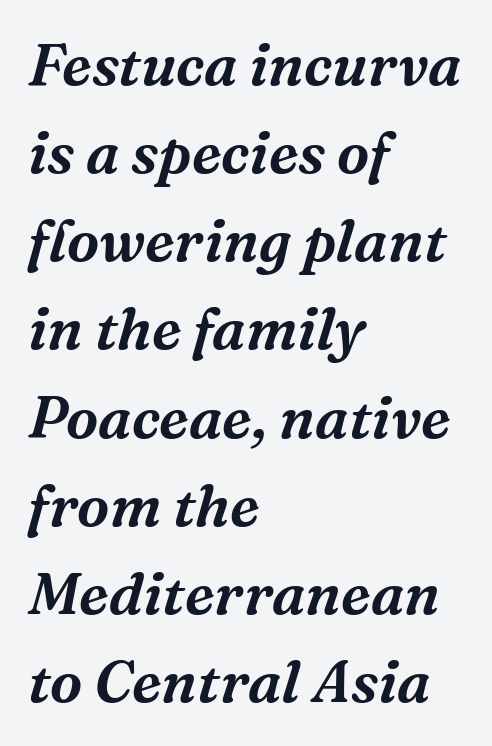
Q: Is the text italic (slanted)? A: Yes, it leans right by about 16 degrees.
Q: Is the typeface a serif or a sans-serif typeface? A: Serif.
Q: Is the text underlined? A: No.
Q: How is the paragraph aligned? A: Left-aligned.
Q: Is the spacing between letters normal or unusually wide? A: Normal.
Q: Is the spacing between lines tight, normal or loose? A: Normal.
Q: Width (condensed, normal, or wide)? A: Normal.
Q: Stroke contrast? A: Medium.
Q: x-height? A: Medium.
Q: Monospaced? A: No.
